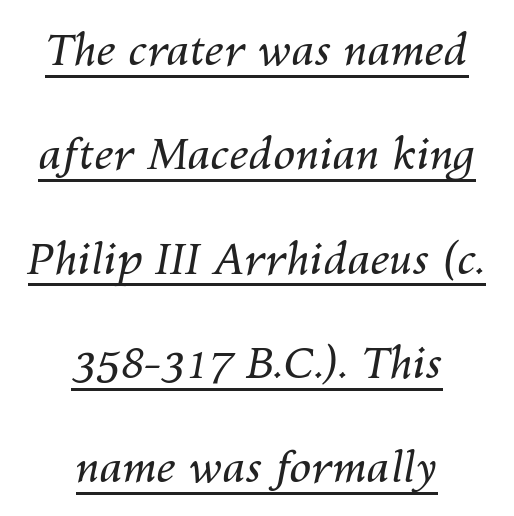
Q: Is the text bold? A: No.
Q: Is the text italic (slanted)? A: Yes, it leans right by about 10 degrees.
Q: Is the text underlined? A: Yes.
Q: How is the paragraph aligned? A: Centered.
Q: Is the spacing between letters normal or unusually wide? A: Normal.
Q: Is the spacing between lines tight, normal or loose? A: Loose.
Q: Width (condensed, normal, or wide)? A: Normal.
Q: Stroke contrast? A: Medium.
Q: x-height? A: Medium.
Q: Monospaced? A: No.
